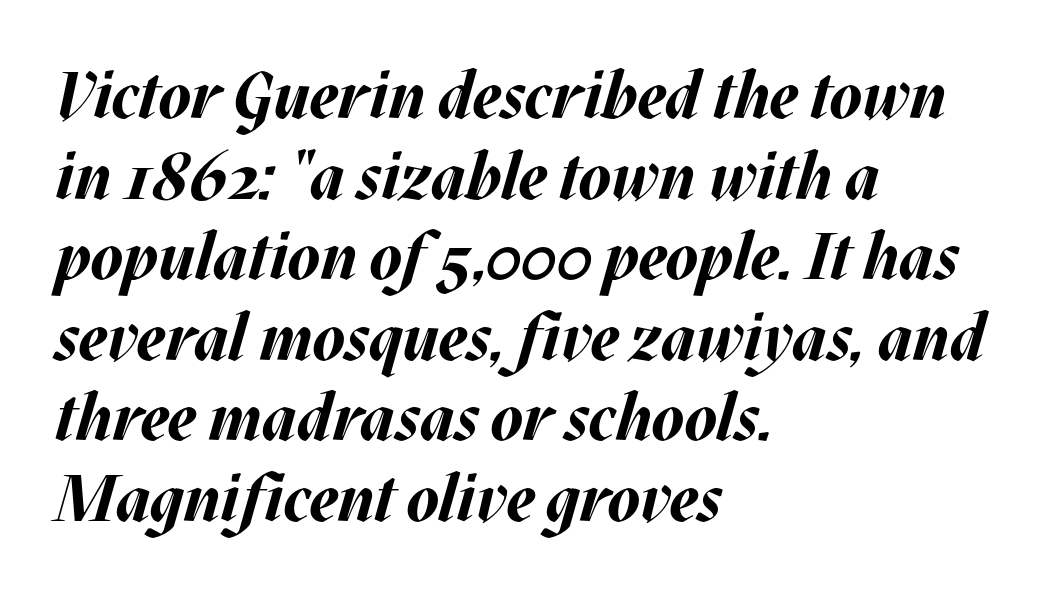
{"italic": "yes", "lean": "right", "slant_degrees": 17, "bold": "yes", "weight": "bold", "width": "normal", "stroke_contrast": "medium", "x_height": "large", "monospaced": "no", "underline": "no", "align": "left", "line_spacing_ratio": 1.24, "letter_spacing": "normal", "letter_spacing_em": 0.0, "glyph_px": 65}
